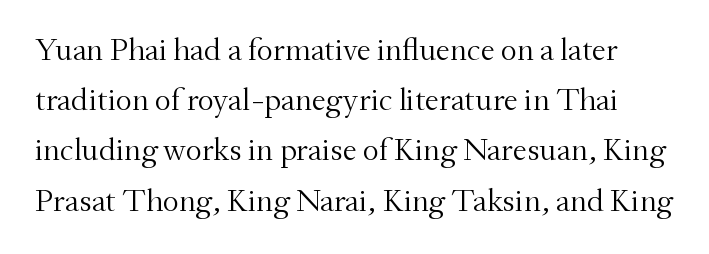
The passage shown is typeset with a serif family. Note the varied advance widths — an 'i' is clearly narrower than an 'm'. Between one letter and the next there's only the usual sliver of space. Notice how descenders clear the ascenders below comfortably — that's standard leading. The space directly below the letters is spotless. Does the lettering tilt? It doesn't — this is upright.
